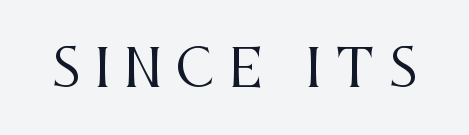
Looks like regular typesetting: each glyph gets only the width it needs. Bold? No — there's no thickening of the strokes. Loose tracking; the words dissolve into strings of separated letters. Small tapered or slab feet sit at the stroke ends, so this counts as serif. Bare-footed words on every line.
